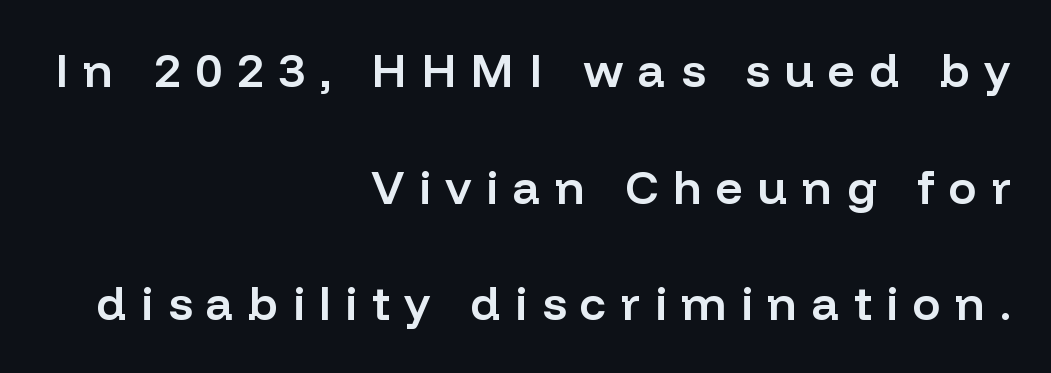
{"serif": "no", "italic": "no", "bold": "semi", "weight": "semibold", "width": "normal", "stroke_contrast": "low", "x_height": "medium", "monospaced": "no", "underline": "no", "align": "right", "line_spacing": "loose", "line_spacing_ratio": 2.48, "letter_spacing": "wide", "letter_spacing_em": 0.31, "glyph_px": 47}
